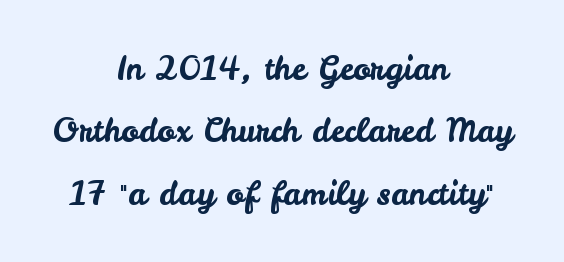
Q: Is the text italic (slanted)? A: Yes.
Q: Is the typeface a serif or a sans-serif typeface? A: Sans-serif.
Q: Is the text underlined? A: No.
Q: How is the paragraph aligned? A: Centered.
Q: Is the spacing between letters normal or unusually wide? A: Normal.
Q: Is the spacing between lines tight, normal or loose? A: Loose.
Q: Width (condensed, normal, or wide)? A: Normal.
Q: Stroke contrast? A: Low.
Q: x-height? A: Small.
Q: Monospaced? A: No.
